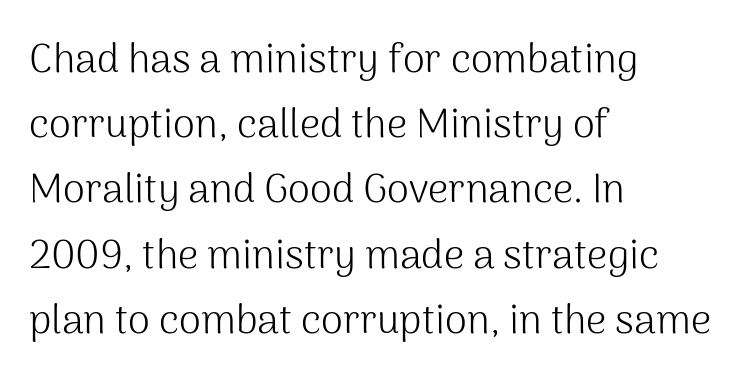
Q: Is the text bold? A: No.
Q: Is the text italic (slanted)? A: No, it is upright.
Q: Is the typeface a serif or a sans-serif typeface? A: Sans-serif.
Q: Is the text underlined? A: No.
Q: How is the paragraph aligned? A: Left-aligned.
Q: Is the spacing between letters normal or unusually wide? A: Normal.
Q: Is the spacing between lines tight, normal or loose? A: Normal.
Q: Width (condensed, normal, or wide)? A: Normal.
Q: Stroke contrast? A: Medium.
Q: x-height? A: Medium.
Q: Monospaced? A: No.
